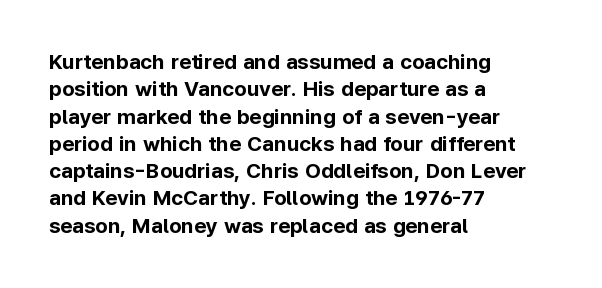
The rendering anchors every line to the left-hand side. This is the regular roman posture of the typeface. A normal amount of white space separates one row of letters from the next. The face used here is rendered with its standard letterfit. A clean baseline with only descenders dipping below it. The sample has been set heavy, in full bold.
